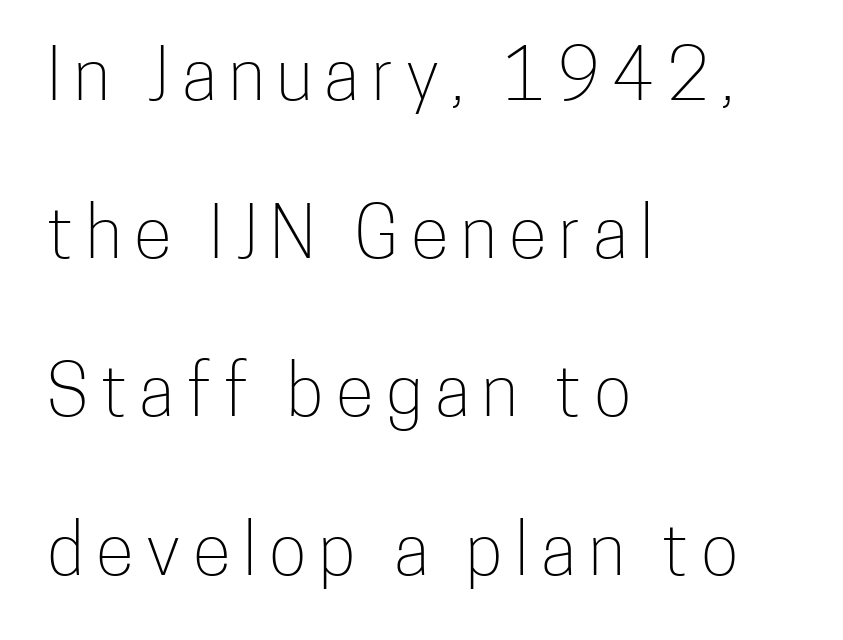
The passage is arranged the way most books set body copy — flush left. The rendering uses natural spacing where letterforms have individual widths. What kind of face is this? One without serifs — a sans. Stems here are at most as thick as an everyday book face. Glance below the letters and you will spot only blank space. The lettering stays uniformly vertical, giving the passage a roman look.
